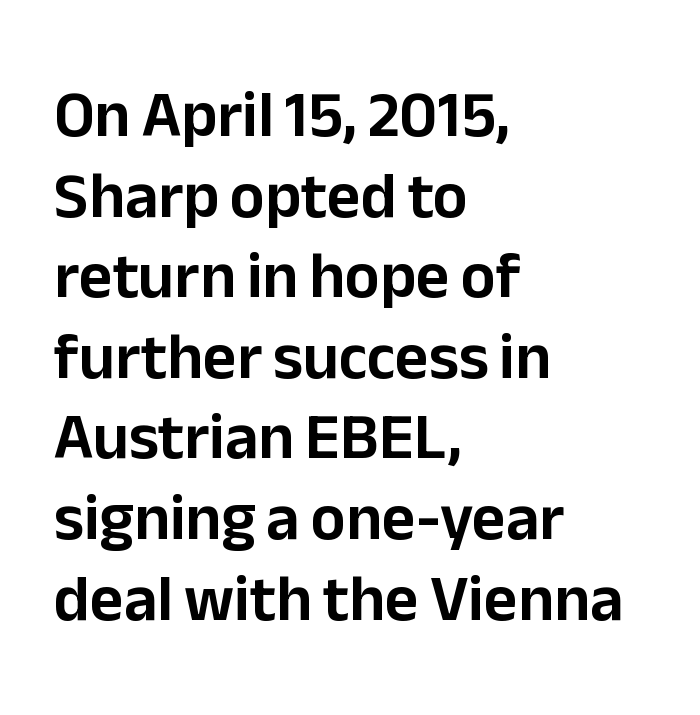
Q: Is the text italic (slanted)? A: No, it is upright.
Q: Is the typeface a serif or a sans-serif typeface? A: Sans-serif.
Q: Is the text underlined? A: No.
Q: How is the paragraph aligned? A: Left-aligned.
Q: Is the spacing between letters normal or unusually wide? A: Normal.
Q: Width (condensed, normal, or wide)? A: Normal.
Q: Stroke contrast? A: Low.
Q: x-height? A: Medium.
Q: Monospaced? A: No.
